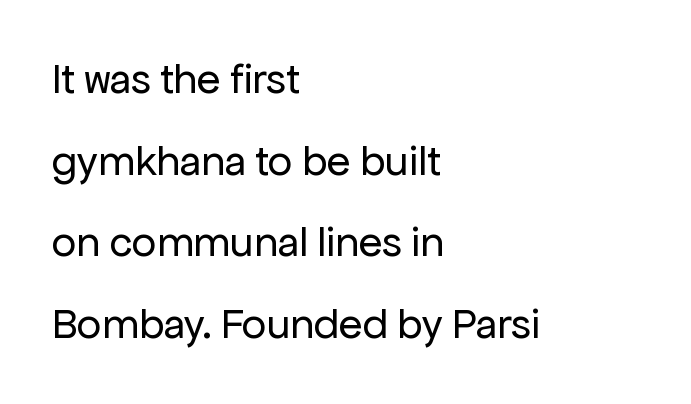
The image shows 43 px regular-weight sans-serif type, upright; set left-aligned, loose line spacing (1.9x), normal letter spacing, not underlined; low stroke contrast and a medium x-height.
